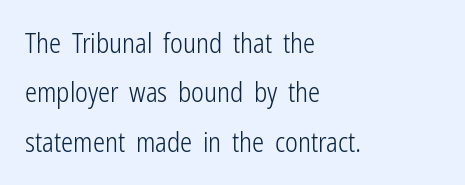
{"italic": "no", "bold": "no", "underline": "no", "align": "left", "line_spacing_ratio": 1.83, "letter_spacing": "normal", "letter_spacing_em": 0.0, "glyph_px": 27}
